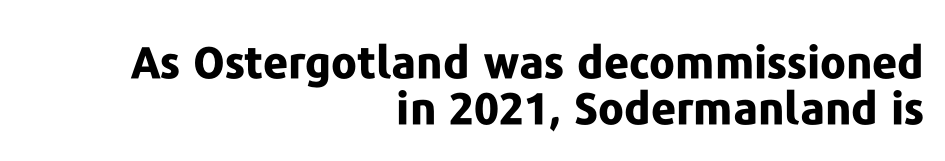
Tracking here is standard; glyphs follow each other at the usual distance. Bare-footed words on every line. The face used here is proportionally spaced, like ordinary book or web type. The glyphs have the mass of a bold cut. The designer dialed line spacing down below the default.
